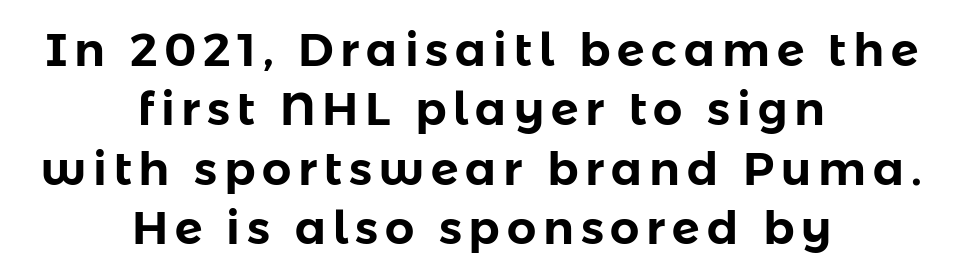
Q: Is the text italic (slanted)? A: No, it is upright.
Q: Is the typeface a serif or a sans-serif typeface? A: Sans-serif.
Q: Is the text underlined? A: No.
Q: How is the paragraph aligned? A: Centered.
Q: Is the spacing between lines tight, normal or loose? A: Normal.
Q: Width (condensed, normal, or wide)? A: Normal.
Q: Stroke contrast? A: Low.
Q: x-height? A: Medium.
Q: Monospaced? A: No.
